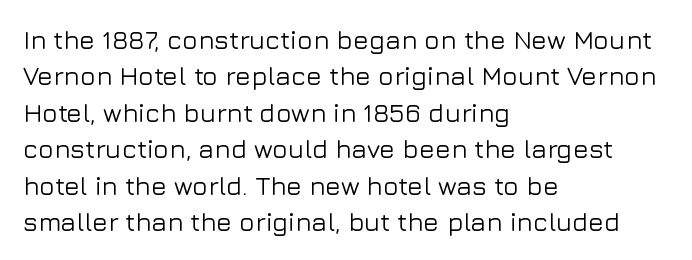
The image shows 26 px text type, upright; set left-aligned, normal line spacing (1.4x), normal letter spacing, not underlined.
